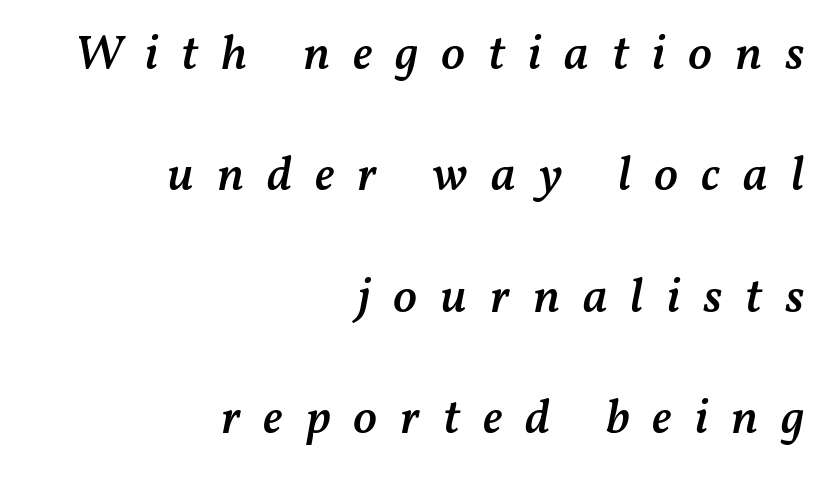
The image shows 50 px semibold type, italic (leaning right); set right-aligned, loose line spacing (2.43x), unusually wide letter spacing (+0.46 em), not underlined; medium stroke contrast and a medium x-height.
